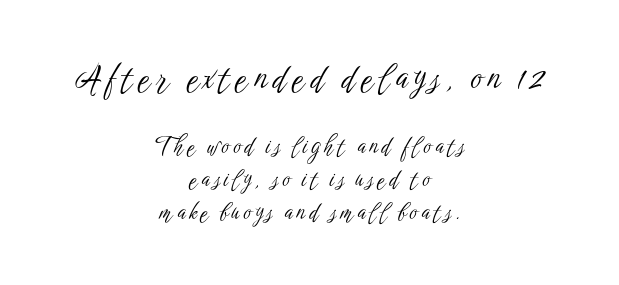
Q: Is the text bold? A: No.
Q: Is the text italic (slanted)? A: Yes.
Q: Is the typeface a serif or a sans-serif typeface? A: Sans-serif.
Q: Is the text underlined? A: No.
Q: How is the paragraph aligned? A: Centered.
Q: Is the spacing between lines tight, normal or loose? A: Normal.
Q: Which block of text is set in a larger size, the first (top) or the second (bottom)? A: The first (top) one.
Q: Width (condensed, normal, or wide)? A: Condensed.
Q: Stroke contrast? A: Low.
Q: x-height? A: Medium.
Q: Monospaced? A: No.
